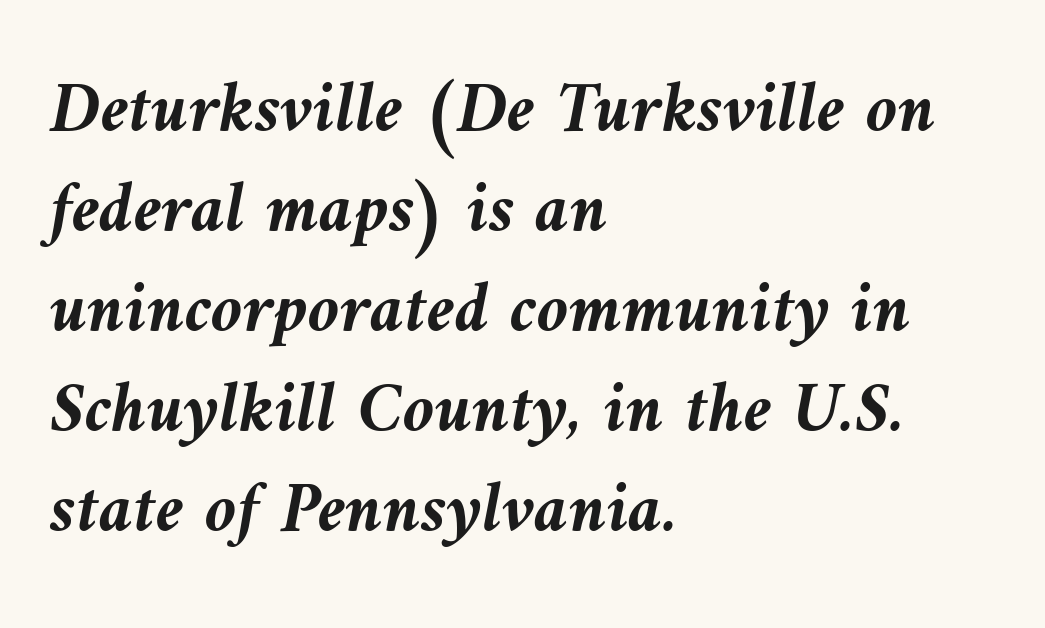
The image shows 72 px semibold type, italic (leaning left); set left-aligned, normal line spacing (1.39x), normal letter spacing, not underlined; medium stroke contrast and a medium x-height.
